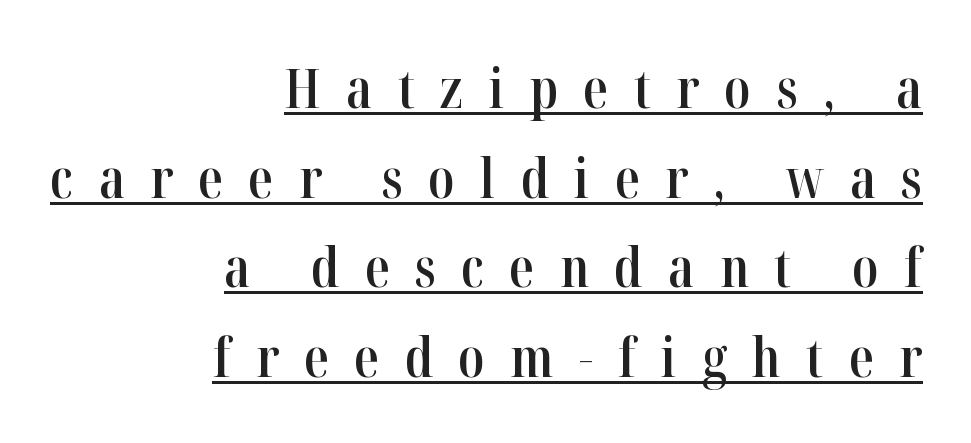
Does the copy run flush right? Yes — the right margin is perfectly even. What kind of face is this? One with serifs. Each new line begins a customary step beneath the previous one. Someone cranked the tracking dial way up on this one. A typesetter would call this proportional, since set widths differ per character.
